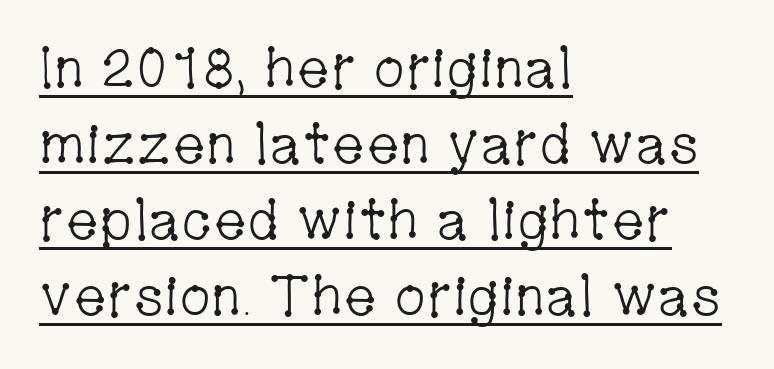
Every stem runs plumb, perpendicular to the baseline. Inter-character spacing is left at the font's built-in metrics. This reads as an unemphasized weight, regular at the heaviest. Line spacing here is normal. Stroke terminals: seriffed.
